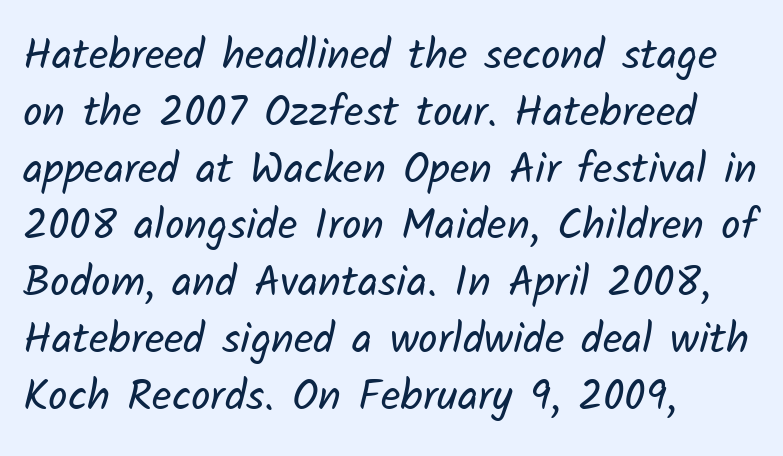
{"serif": "no", "bold": "no", "weight": "regular", "width": "normal", "stroke_contrast": "low", "x_height": "medium", "monospaced": "no", "underline": "no", "align": "left", "line_spacing": "normal", "line_spacing_ratio": 1.32, "letter_spacing": "normal", "letter_spacing_em": 0.0, "glyph_px": 43}
